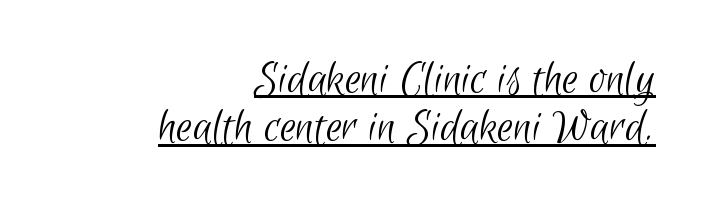
Q: Is the text bold? A: No.
Q: Is the typeface a serif or a sans-serif typeface? A: Sans-serif.
Q: Is the text underlined? A: Yes.
Q: How is the paragraph aligned? A: Right-aligned.
Q: Is the spacing between letters normal or unusually wide? A: Normal.
Q: Is the spacing between lines tight, normal or loose? A: Tight.
Q: Width (condensed, normal, or wide)? A: Condensed.
Q: Stroke contrast? A: Low.
Q: x-height? A: Small.
Q: Monospaced? A: No.
